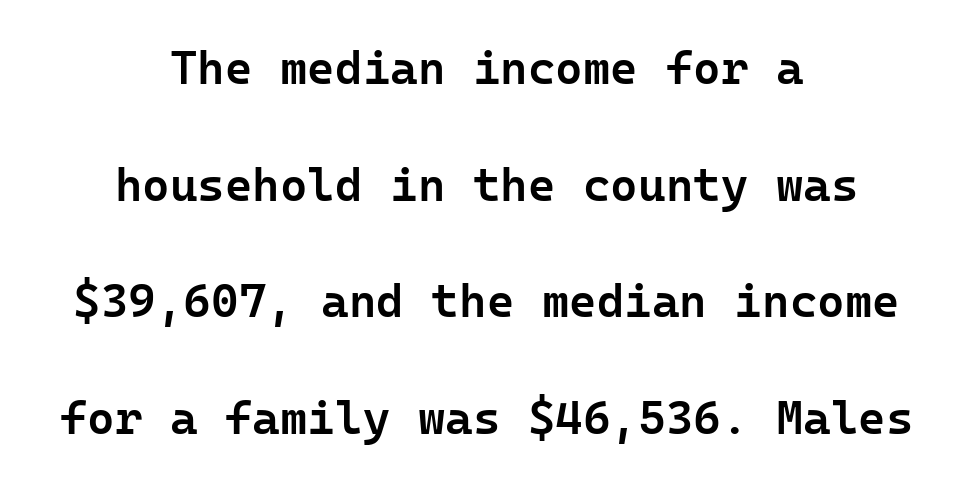
Q: Is the text bold? A: Semi-bold.
Q: Is the text italic (slanted)? A: No, it is upright.
Q: Is the typeface a serif or a sans-serif typeface? A: Sans-serif.
Q: Is the text underlined? A: No.
Q: How is the paragraph aligned? A: Centered.
Q: Is the spacing between letters normal or unusually wide? A: Normal.
Q: Is the spacing between lines tight, normal or loose? A: Loose.
Q: Width (condensed, normal, or wide)? A: Normal.
Q: Stroke contrast? A: Low.
Q: x-height? A: Medium.
